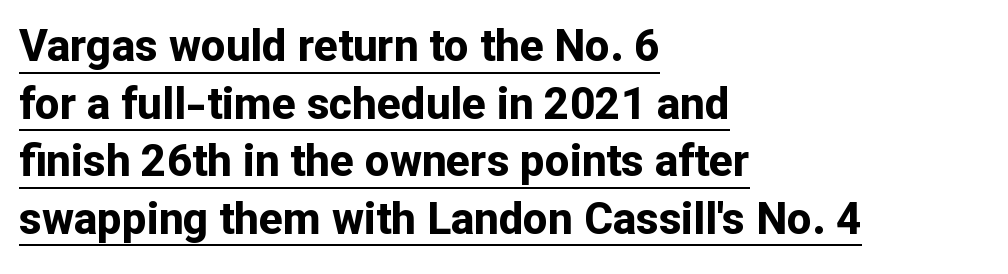
The image shows 44 px bold sans-serif type, upright; set left-aligned, normal line spacing (1.31x), normal letter spacing, underlined; low stroke contrast and a medium x-height.
